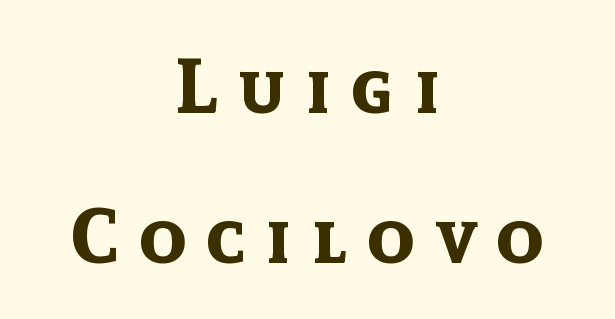
{"serif": "no", "italic": "no", "bold": "yes", "weight": "bold", "width": "normal", "x_height": "medium", "monospaced": "no", "underline": "no", "align": "center", "line_spacing": "loose", "line_spacing_ratio": 1.97, "letter_spacing": "wide", "letter_spacing_em": 0.27, "glyph_px": 76}
